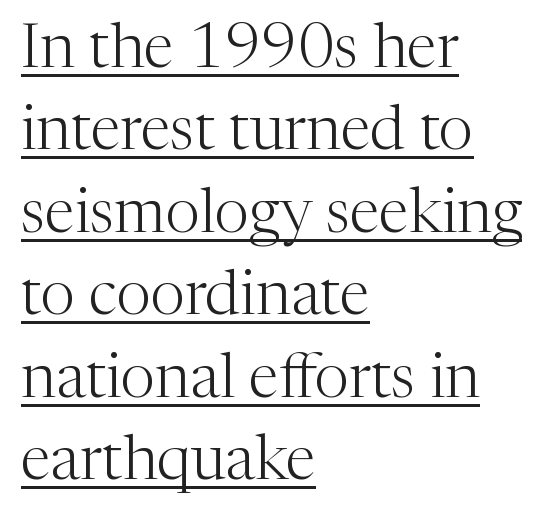
Q: Is the text bold? A: No.
Q: Is the text italic (slanted)? A: No, it is upright.
Q: Is the typeface a serif or a sans-serif typeface? A: Serif.
Q: Is the text underlined? A: Yes.
Q: How is the paragraph aligned? A: Left-aligned.
Q: Is the spacing between letters normal or unusually wide? A: Normal.
Q: Is the spacing between lines tight, normal or loose? A: Normal.
Q: Width (condensed, normal, or wide)? A: Normal.
Q: Stroke contrast? A: Medium.
Q: x-height? A: Medium.
Q: Monospaced? A: No.
